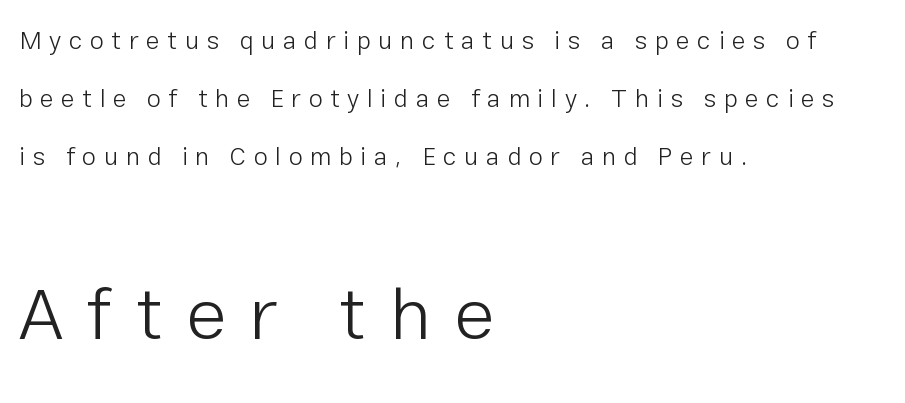
The image shows 74 px light sans-serif type, upright; set left-aligned, loose line spacing (2.32x), unusually wide letter spacing (+0.31 em), not underlined; the second (bottom) block is 2.96x larger; low stroke contrast and a medium x-height.
